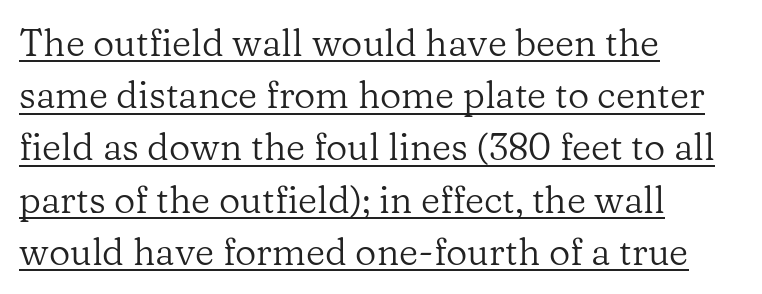
Character widths vary here, with narrow letters taking less room than wide ones. Does extra space separate the letters? No, they use regular spacing. Caption: multi-line text, flush left, ragged right. When letters stand straight like this, we call the style roman or upright. The designer went with a serif here, giving each stem small feet.
